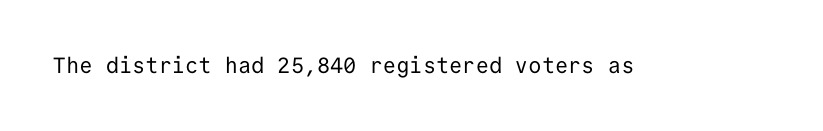
The image shows 22 px text type, upright; set normal letter spacing, not underlined.
